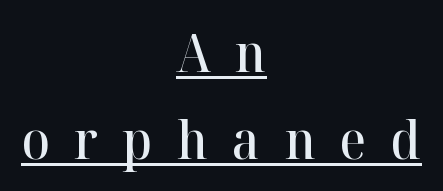
The image shows 52 px semibold serif type, upright; set centered, normal line spacing (1.67x), unusually wide letter spacing (+0.47 em), underlined; high stroke contrast and a medium x-height.
